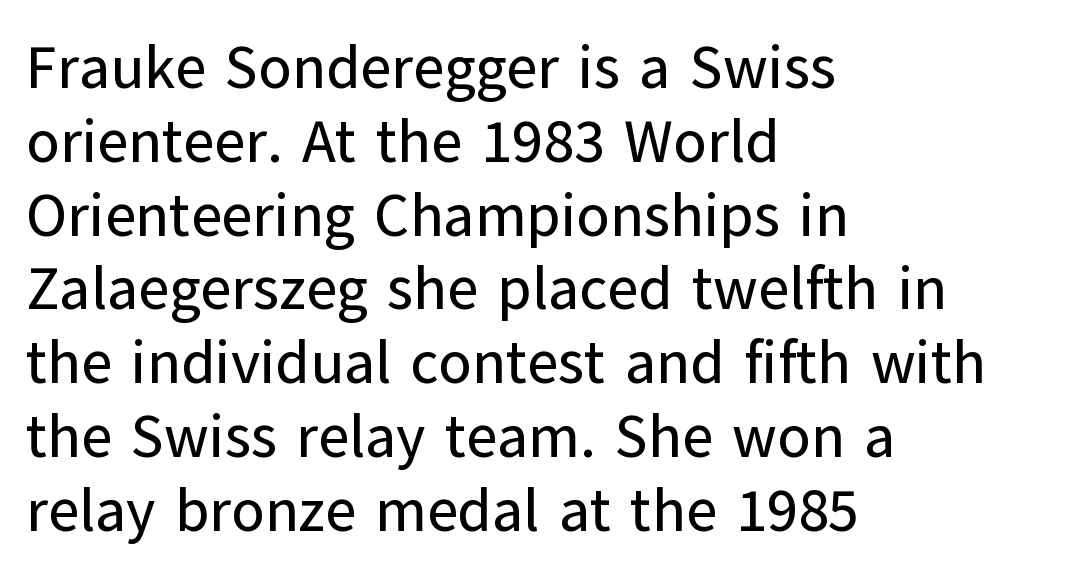
Bare-footed words on every line. Short note: letters normally spaced. The passage shown is typed in a proportional face where columns would drift. One-word summary of the alignment: left.
